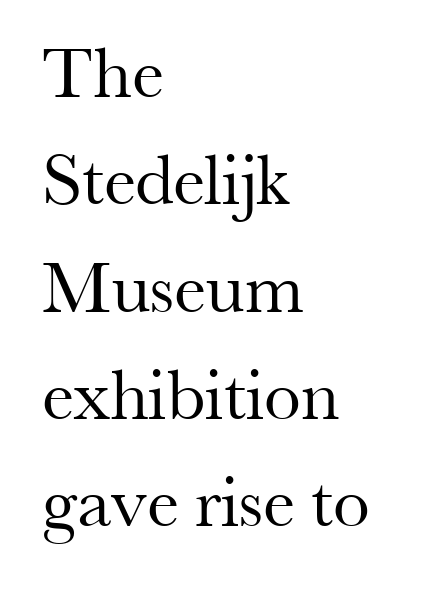
Q: Is the text bold? A: No.
Q: Is the text italic (slanted)? A: No, it is upright.
Q: Is the typeface a serif or a sans-serif typeface? A: Serif.
Q: Is the text underlined? A: No.
Q: How is the paragraph aligned? A: Left-aligned.
Q: Is the spacing between letters normal or unusually wide? A: Normal.
Q: Is the spacing between lines tight, normal or loose? A: Normal.
Q: Width (condensed, normal, or wide)? A: Normal.
Q: Stroke contrast? A: Medium.
Q: x-height? A: Small.
Q: Monospaced? A: No.
